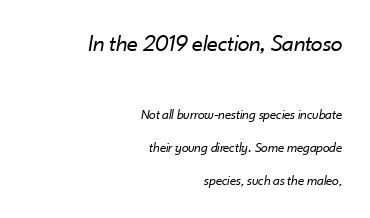
{"italic": "yes", "lean": "right", "slant_degrees": 10, "bold": "no", "underline": "no", "align": "right", "line_spacing": "loose", "line_spacing_ratio": 2.39, "letter_spacing": "normal", "letter_spacing_em": 0.0, "larger_block": "first", "size_ratio": 1.71, "glyph_px": 24}
